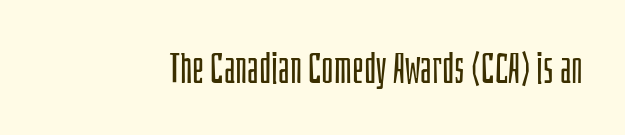
{"serif": "no", "italic": "no", "bold": "no", "weight": "light", "width": "condensed", "stroke_contrast": "low", "x_height": "large", "monospaced": "no", "underline": "no", "letter_spacing": "normal", "letter_spacing_em": 0.0, "glyph_px": 42}
